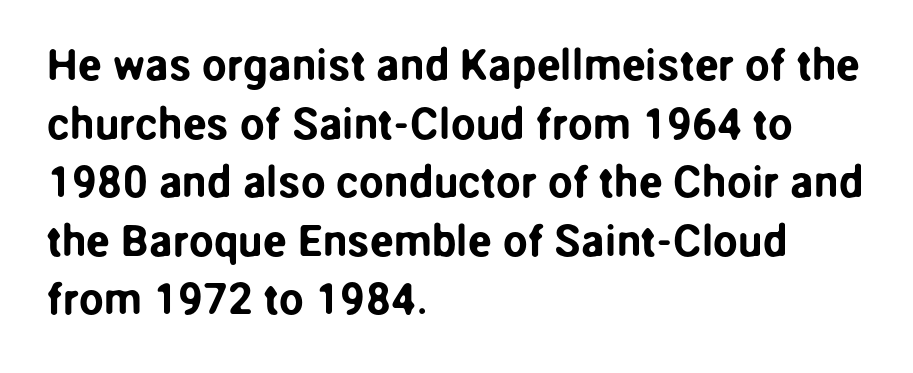
Q: Is the text italic (slanted)? A: No, it is upright.
Q: Is the typeface a serif or a sans-serif typeface? A: Sans-serif.
Q: Is the text underlined? A: No.
Q: How is the paragraph aligned? A: Left-aligned.
Q: Is the spacing between letters normal or unusually wide? A: Normal.
Q: Is the spacing between lines tight, normal or loose? A: Normal.
Q: Width (condensed, normal, or wide)? A: Normal.
Q: Stroke contrast? A: Low.
Q: x-height? A: Medium.
Q: Monospaced? A: No.
